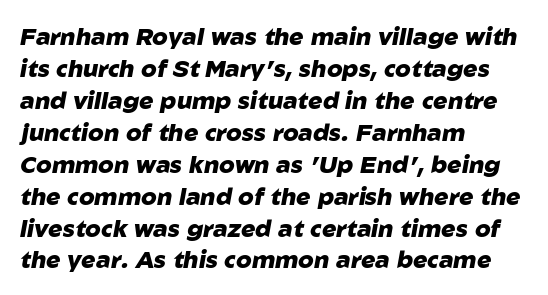
Q: Is the text bold? A: Yes.
Q: Is the text italic (slanted)? A: Yes, it leans right by about 10 degrees.
Q: Is the text underlined? A: No.
Q: How is the paragraph aligned? A: Left-aligned.
Q: Is the spacing between letters normal or unusually wide? A: Normal.
Q: Is the spacing between lines tight, normal or loose? A: Normal.
